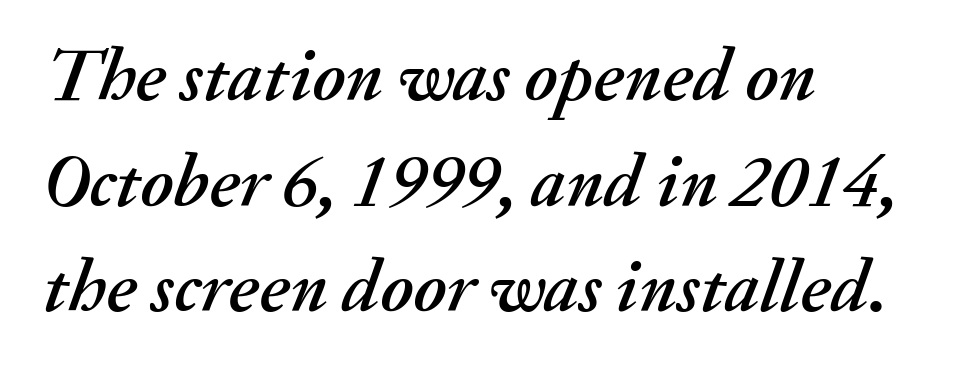
Standard letterfit; no display-style spreading of the glyphs. The space between consecutive lines is moderate. Looking at the ascenders, they clearly lean. Teacher's note: observe the even left margin — that is flush-left alignment.
